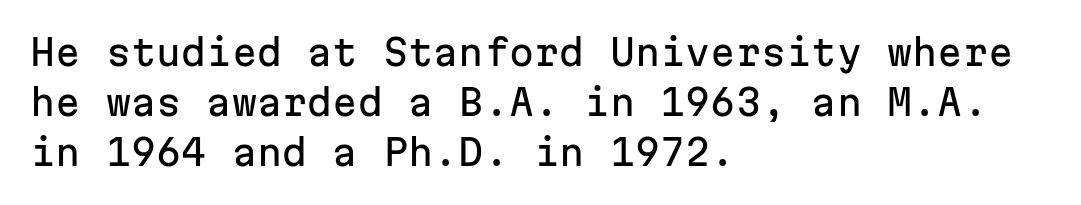
Q: Is the text italic (slanted)? A: No, it is upright.
Q: Is the typeface a serif or a sans-serif typeface? A: Sans-serif.
Q: Is the text underlined? A: No.
Q: How is the paragraph aligned? A: Left-aligned.
Q: Is the spacing between letters normal or unusually wide? A: Normal.
Q: Is the spacing between lines tight, normal or loose? A: Normal.
Q: Width (condensed, normal, or wide)? A: Normal.
Q: Stroke contrast? A: Low.
Q: x-height? A: Medium.
Q: Monospaced? A: Yes.
